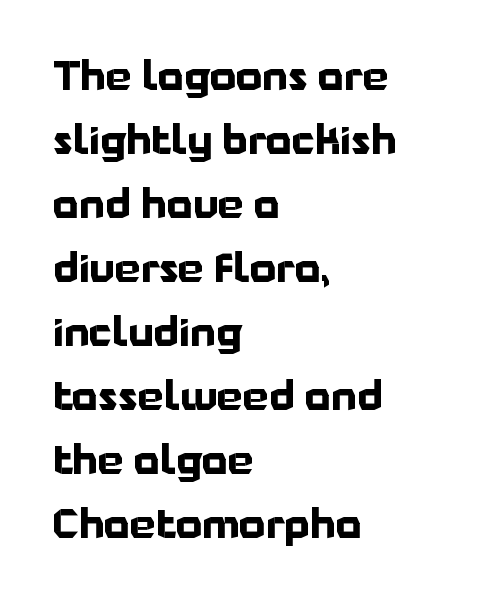
Q: Is the text bold? A: Yes.
Q: Is the text italic (slanted)? A: No, it is upright.
Q: Is the typeface a serif or a sans-serif typeface? A: Sans-serif.
Q: Is the text underlined? A: No.
Q: How is the paragraph aligned? A: Left-aligned.
Q: Is the spacing between letters normal or unusually wide? A: Normal.
Q: Is the spacing between lines tight, normal or loose? A: Normal.
Q: Width (condensed, normal, or wide)? A: Normal.
Q: Stroke contrast? A: Low.
Q: x-height? A: Medium.
Q: Monospaced? A: No.
